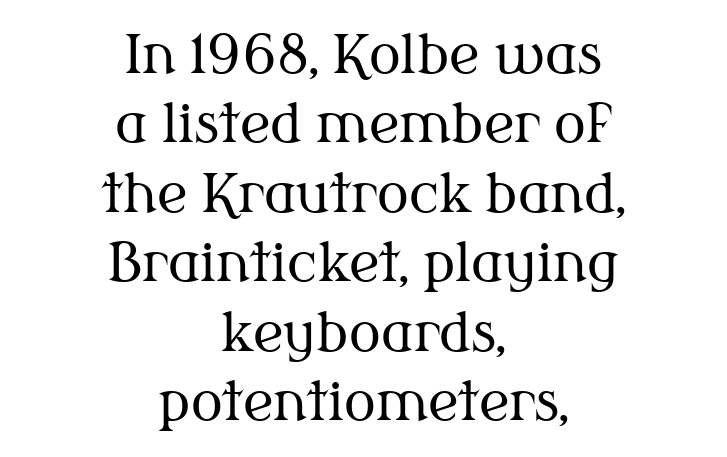
This sample has the flowing, uneven cadence of proportional lettering. The passage shown is typeset with a serif family. Stroke thickness stays within the range of a standard reading face or lighter. A bare baseline throughout the passage. The typesetter chose a symmetrical, centered arrangement here. The tracking reads as untouched default to a designer's eye.
